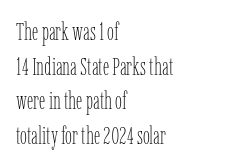
The letters stand straight up with perfectly vertical stems. The typesetter chose a ragged-right arrangement here. What's the leading like? Ordinary, nothing unusual. Nothing unusual about the tracking: characters are spaced as the font intends. Is the stroke heavy? The answer is a plain regular-or-lighter.
